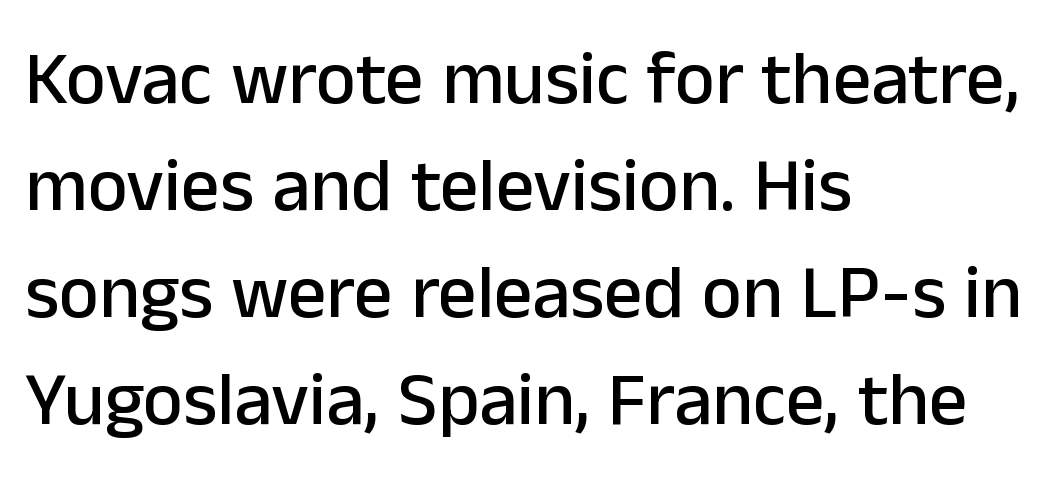
Q: Is the text italic (slanted)? A: No, it is upright.
Q: Is the typeface a serif or a sans-serif typeface? A: Sans-serif.
Q: Is the text underlined? A: No.
Q: How is the paragraph aligned? A: Left-aligned.
Q: Is the spacing between letters normal or unusually wide? A: Normal.
Q: Is the spacing between lines tight, normal or loose? A: Normal.
Q: Width (condensed, normal, or wide)? A: Normal.
Q: Stroke contrast? A: Low.
Q: x-height? A: Medium.
Q: Monospaced? A: No.
